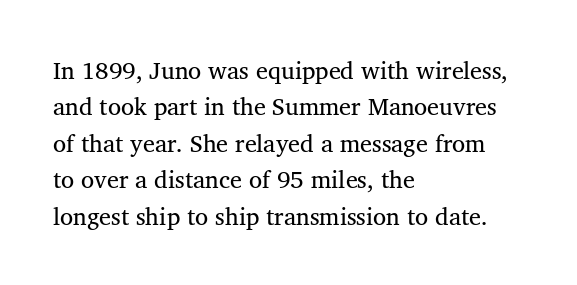
Q: Is the text bold? A: No.
Q: Is the text italic (slanted)? A: No, it is upright.
Q: Is the text underlined? A: No.
Q: How is the paragraph aligned? A: Left-aligned.
Q: Is the spacing between letters normal or unusually wide? A: Normal.
Q: Is the spacing between lines tight, normal or loose? A: Normal.
